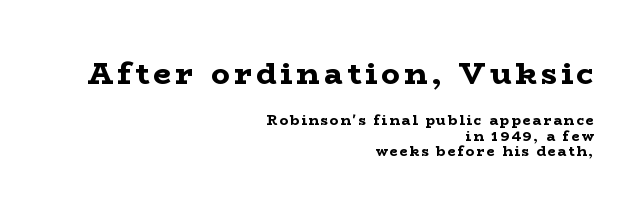
If you squint, the top block still reads clearly — it's the larger of the two. Descender tails drop into unmarked territory. The vertical gap from one line to the next is small. Notice how the stems are strictly vertical — no italics here.
